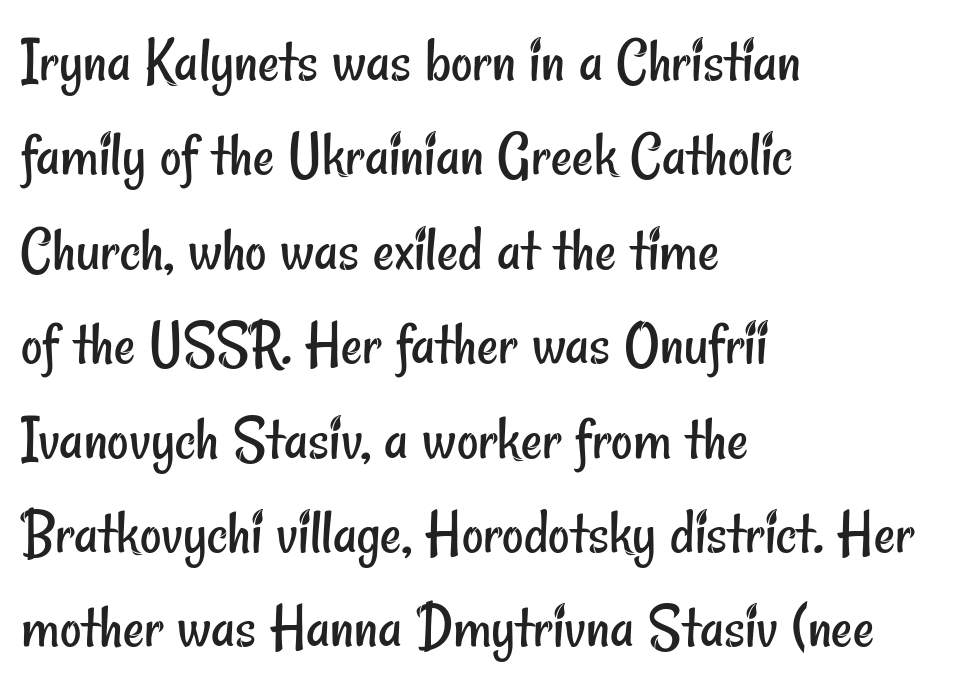
The image shows 66 px regular-weight, condensed sans-serif type; set left-aligned, normal line spacing (1.43x), normal letter spacing, not underlined; low stroke contrast and a small x-height.
